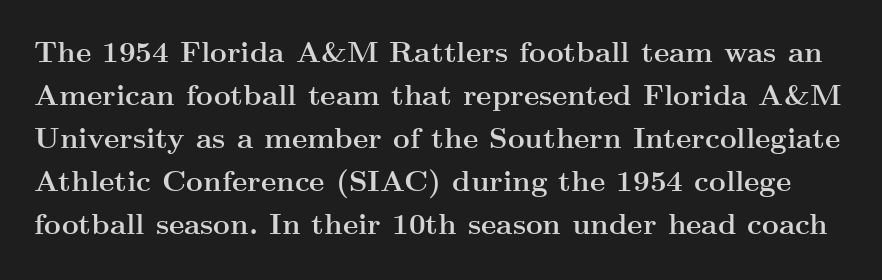
The zone under the glyphs is completely vacant. You can tell it's not italic because the verticals are truly vertical. Compared with typical paragraphs, the rows here are spaced about the same. Proportional: the letters do not fall into vertical columns. The tracking reads as untouched default to a designer's eye.
